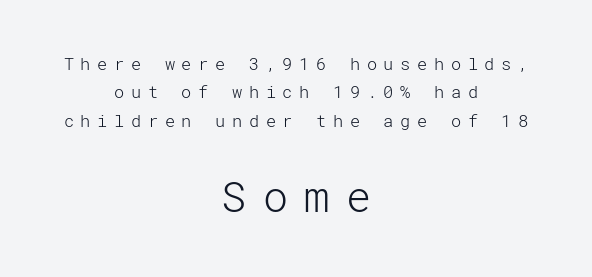
{"serif": "no", "italic": "no", "bold": "no", "weight": "light", "width": "normal", "stroke_contrast": "low", "x_height": "medium", "underline": "no", "align": "center", "line_spacing": "normal", "line_spacing_ratio": 1.67, "letter_spacing": "wide", "letter_spacing_em": 0.39, "larger_block": "second", "size_ratio": 2.47, "glyph_px": 42}
